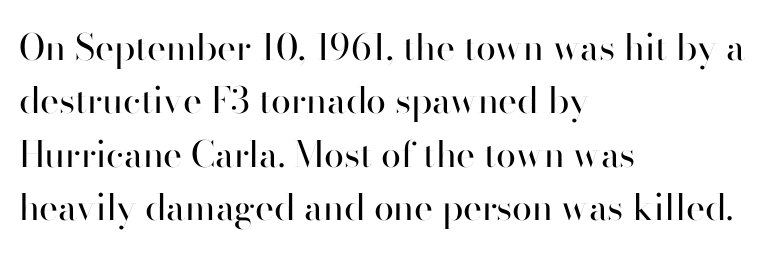
The image shows 36 px regular-weight sans-serif type, upright; set left-aligned, normal line spacing (1.48x), normal letter spacing, not underlined; high stroke contrast and a small x-height.
